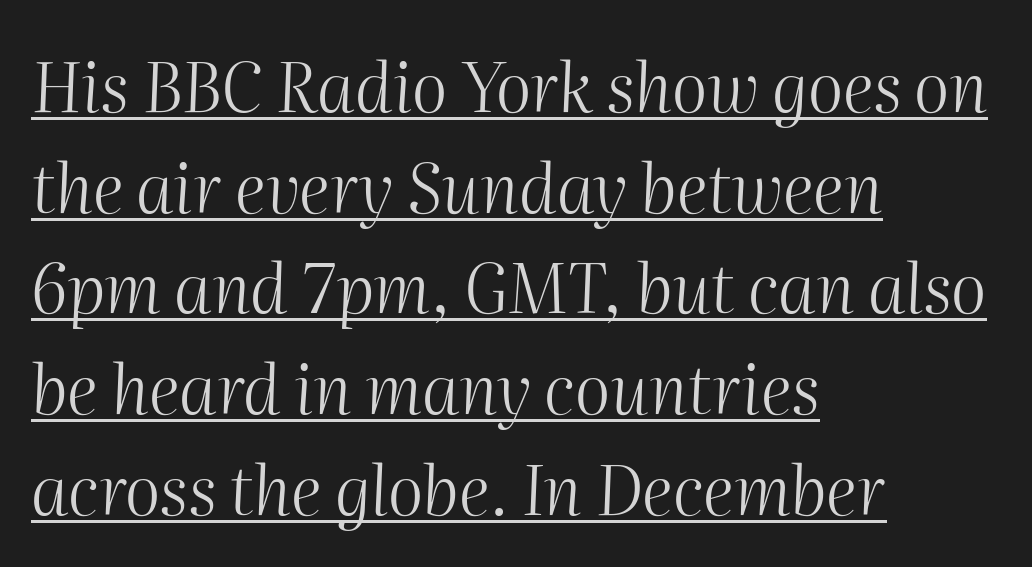
Q: Is the text bold? A: No.
Q: Is the text italic (slanted)? A: Yes, it leans right by about 2 degrees.
Q: Is the text underlined? A: Yes.
Q: How is the paragraph aligned? A: Left-aligned.
Q: Is the spacing between letters normal or unusually wide? A: Normal.
Q: Is the spacing between lines tight, normal or loose? A: Normal.
Q: Width (condensed, normal, or wide)? A: Normal.
Q: Stroke contrast? A: Medium.
Q: x-height? A: Medium.
Q: Monospaced? A: No.
